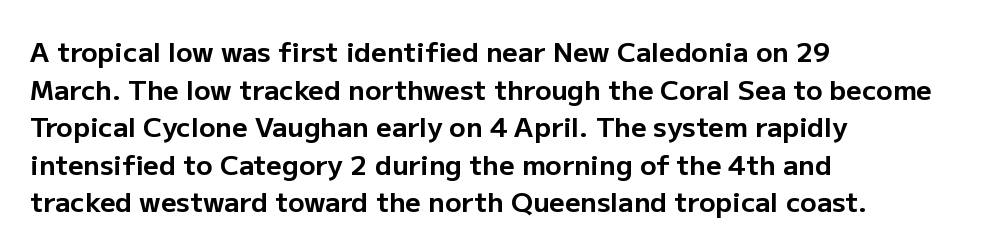
Q: Is the text bold? A: Yes.
Q: Is the text italic (slanted)? A: No, it is upright.
Q: Is the text underlined? A: No.
Q: How is the paragraph aligned? A: Left-aligned.
Q: Is the spacing between letters normal or unusually wide? A: Normal.
Q: Is the spacing between lines tight, normal or loose? A: Normal.
